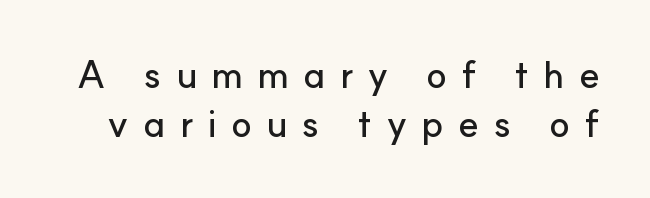
Q: Is the text italic (slanted)? A: No, it is upright.
Q: Is the typeface a serif or a sans-serif typeface? A: Sans-serif.
Q: Is the text underlined? A: No.
Q: Is the spacing between letters normal or unusually wide? A: Unusually wide.
Q: Is the spacing between lines tight, normal or loose? A: Normal.
Q: Width (condensed, normal, or wide)? A: Normal.
Q: Stroke contrast? A: Low.
Q: x-height? A: Small.
Q: Monospaced? A: No.
